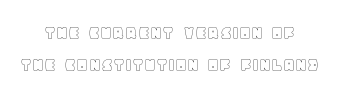
Style check: upright. The letters sit at their default tracking, neither squeezed nor spread. Glance below the letters and you will spot only blank space. If you measured baseline to baseline, you'd find a middling distance.
